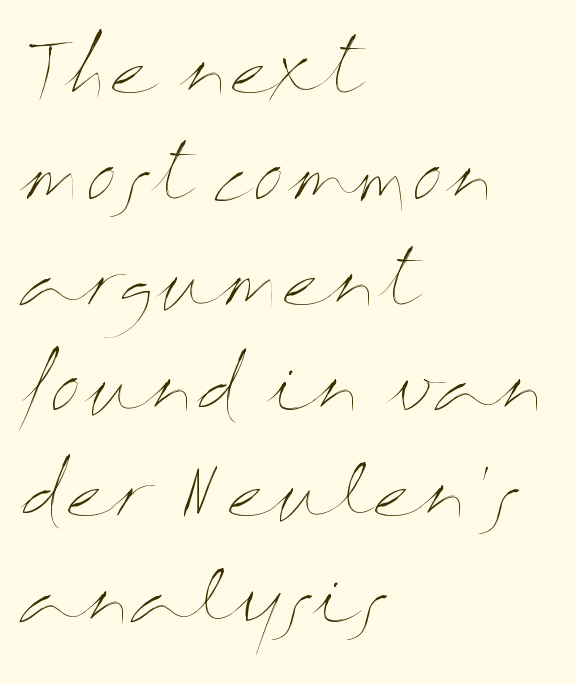
Q: Is the text bold? A: No.
Q: Is the text italic (slanted)? A: Yes.
Q: Is the text underlined? A: No.
Q: How is the paragraph aligned? A: Left-aligned.
Q: Is the spacing between letters normal or unusually wide? A: Normal.
Q: Is the spacing between lines tight, normal or loose? A: Normal.
Q: Width (condensed, normal, or wide)? A: Wide.
Q: Stroke contrast? A: Medium.
Q: x-height? A: Medium.
Q: Monospaced? A: No.
